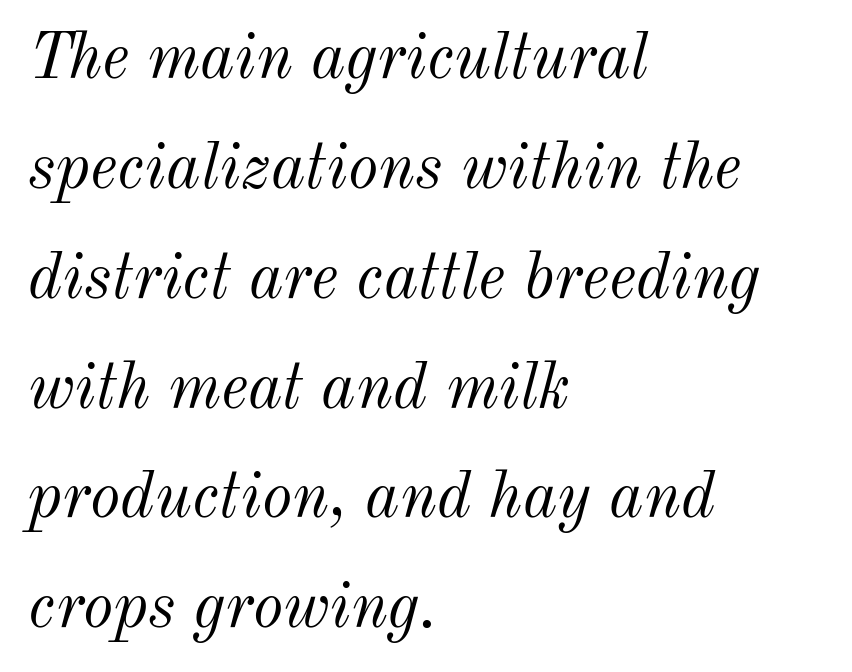
Weight class: somewhere from thin through regular. Vertical spacing — default. All the whitespace from short lines collects on the right. Has an underline been added? It has not. Varying glyph widths throughout — classic text-font behaviour. Slanted lettering throughout.
